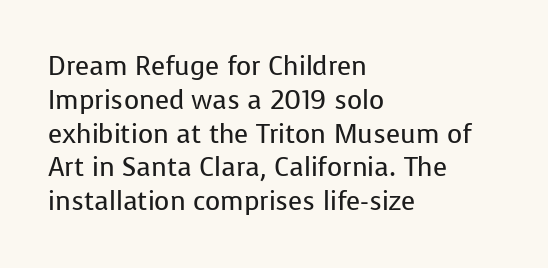
Q: Is the text bold? A: No.
Q: Is the text italic (slanted)? A: No, it is upright.
Q: Is the text underlined? A: No.
Q: How is the paragraph aligned? A: Left-aligned.
Q: Is the spacing between letters normal or unusually wide? A: Normal.
Q: Is the spacing between lines tight, normal or loose? A: Normal.
